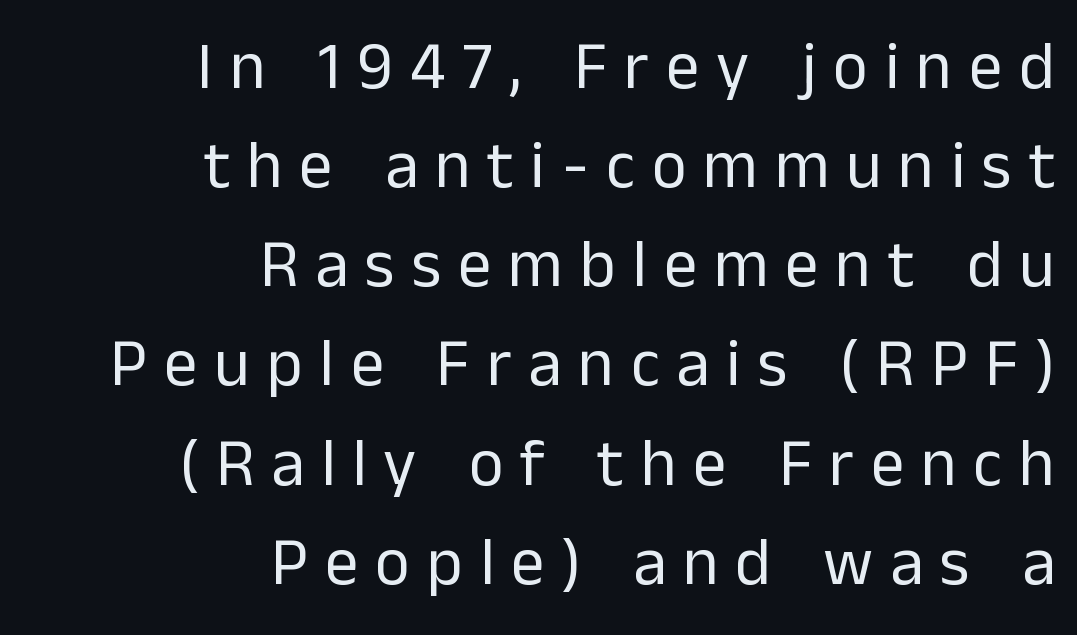
The image shows 67 px regular-weight sans-serif type, upright; set right-aligned, normal line spacing (1.48x), unusually wide letter spacing (+0.25 em), not underlined; low stroke contrast and a medium x-height.
